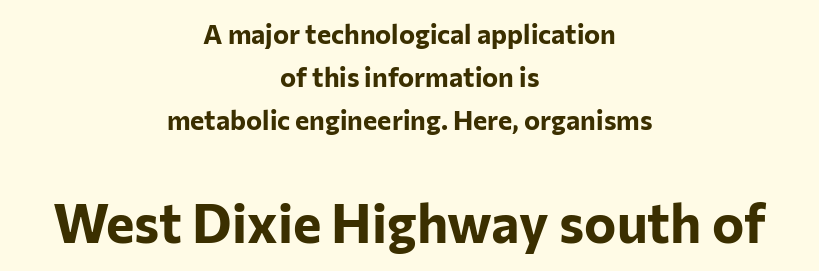
{"serif": "no", "italic": "no", "bold": "yes", "weight": "bold", "width": "normal", "stroke_contrast": "low", "x_height": "medium", "monospaced": "no", "underline": "no", "align": "center", "line_spacing": "normal", "line_spacing_ratio": 1.59, "letter_spacing": "normal", "letter_spacing_em": 0.0, "larger_block": "second", "size_ratio": 2.0, "glyph_px": 54}
